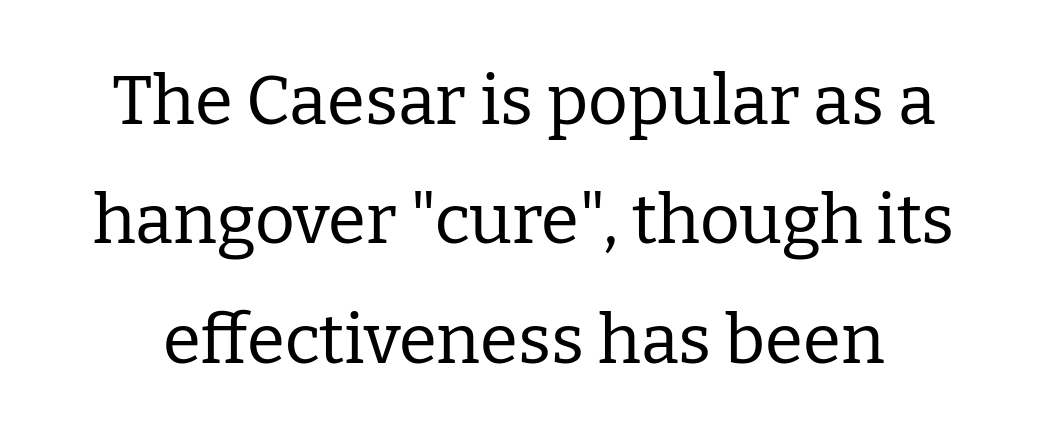
Note: serifs present on the glyphs. The strip under each line holds only bare page. These lines are centered, leaving both edges ragged. Posture: upright roman. The passage shown is typed in a proportional face where columns would drift. Think standard paragraph weight, or any step lighter than that.
